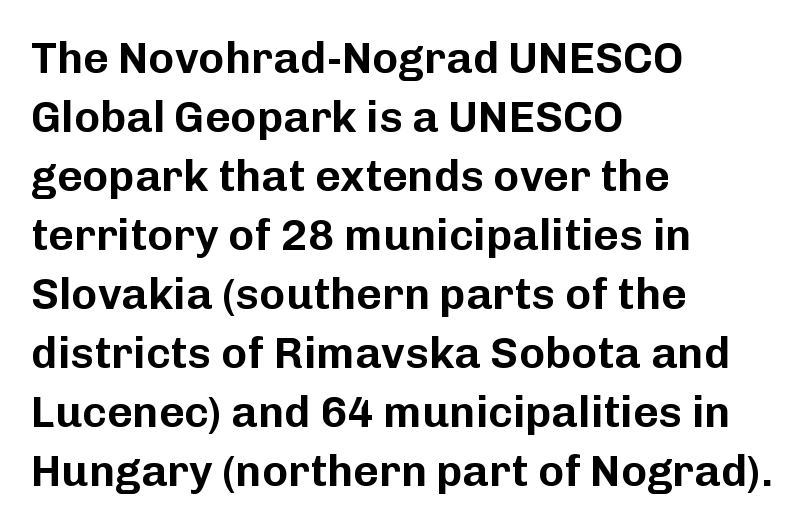
This sample uses a sans-serif face. Words float on clear page, feet unadorned. Nothing unusual about the tracking: characters are spaced as the font intends. The axis of the letterforms is exactly vertical. The rendering uses a moderate line-height, typical for paragraphs.
